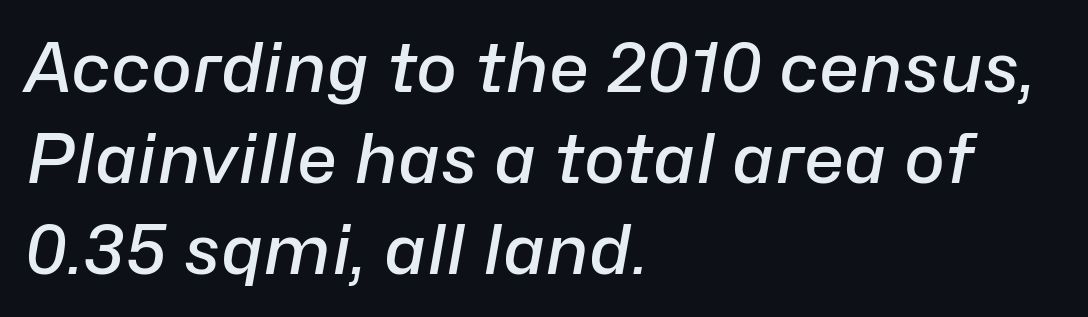
The image shows 69 px semibold type, italic (leaning right); set left-aligned, normal line spacing (1.32x), normal letter spacing, not underlined; low stroke contrast and a medium x-height.
